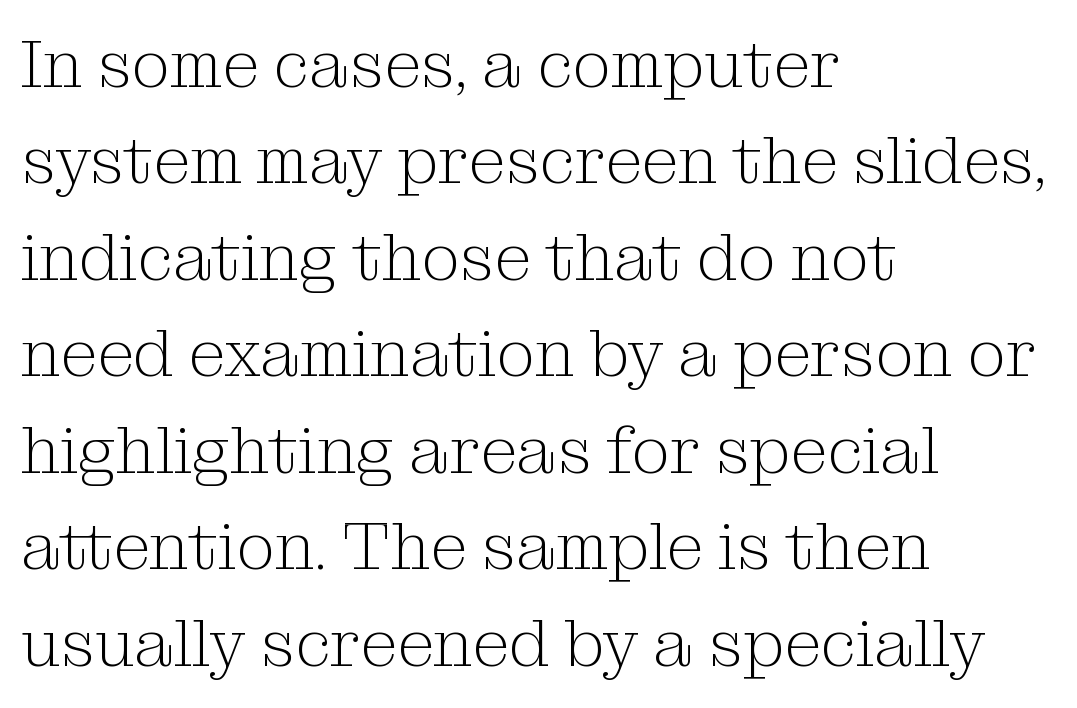
Q: Is the text bold? A: No.
Q: Is the text italic (slanted)? A: No, it is upright.
Q: Is the typeface a serif or a sans-serif typeface? A: Serif.
Q: Is the text underlined? A: No.
Q: How is the paragraph aligned? A: Left-aligned.
Q: Is the spacing between letters normal or unusually wide? A: Normal.
Q: Is the spacing between lines tight, normal or loose? A: Normal.
Q: Width (condensed, normal, or wide)? A: Normal.
Q: Stroke contrast? A: Medium.
Q: x-height? A: Medium.
Q: Monospaced? A: No.
